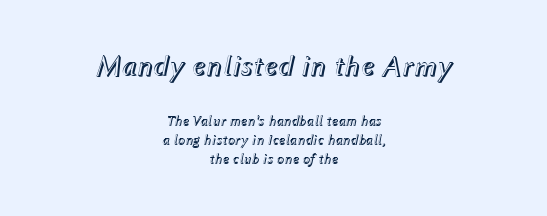
Q: Is the text italic (slanted)? A: Yes, it leans right by about 12 degrees.
Q: Is the text underlined? A: No.
Q: How is the paragraph aligned? A: Centered.
Q: Is the spacing between letters normal or unusually wide? A: Normal.
Q: Is the spacing between lines tight, normal or loose? A: Normal.
Q: Which block of text is set in a larger size, the first (top) or the second (bottom)? A: The first (top) one.
Q: Width (condensed, normal, or wide)? A: Normal.
Q: x-height? A: Medium.
Q: Monospaced? A: No.
